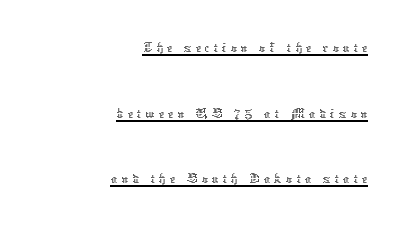
The specimen includes a rule beneath the text block's lines. Honestly, the rows look like they've been pulled way apart. The passage shown is typed in a proportional face where columns would drift. Is the type heavy? It reads as light-to-regular instead. Italic: no, the glyphs are upright roman.
